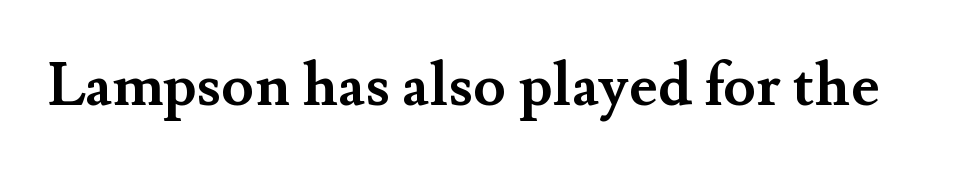
The characters look thick and weighty, a clear bold. The glyphs in this specimen are seriffed. Posture: vertical. The foot of each line stays bare and open.
